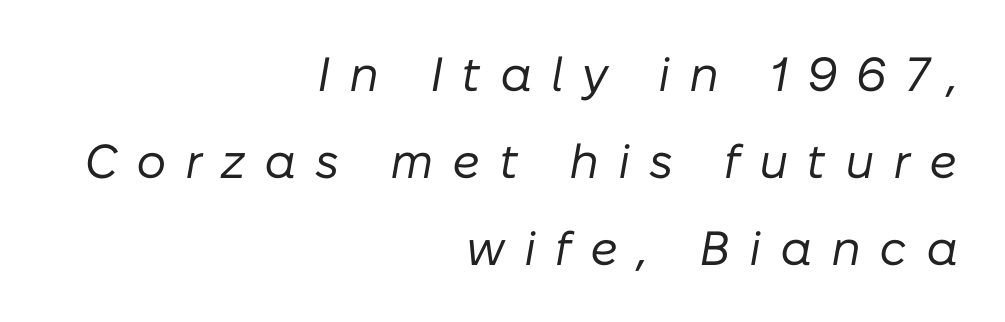
Any mark beneath the type? The region is blank. Stem width sits at or under what a default text font uses. The rendering inserts visible extra space after every character. In terms of posture, this sample is oblique. This sample is right-justified, so line beginnings fall wherever the words allow. Do the characters align in a grid? No, the font is proportional.
